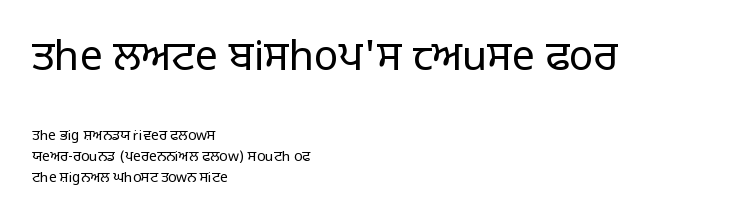
The image shows 41 px light sans-serif type, upright; set left-aligned, normal line spacing (1.51x), normal letter spacing, not underlined; the first (top) block is 2.93x larger; low stroke contrast and a large x-height.
